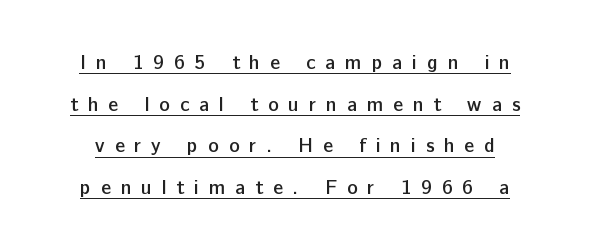
Q: Is the text bold? A: Semi-bold.
Q: Is the text italic (slanted)? A: No, it is upright.
Q: Is the text underlined? A: Yes.
Q: Is the spacing between letters normal or unusually wide? A: Unusually wide.
Q: Is the spacing between lines tight, normal or loose? A: Loose.
